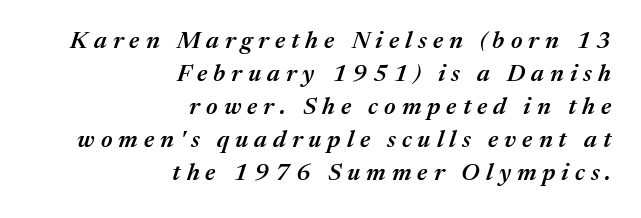
The image shows 24 px text type, italic (leaning right); set right-aligned, normal line spacing (1.38x), unusually wide letter spacing (+0.25 em), not underlined.
